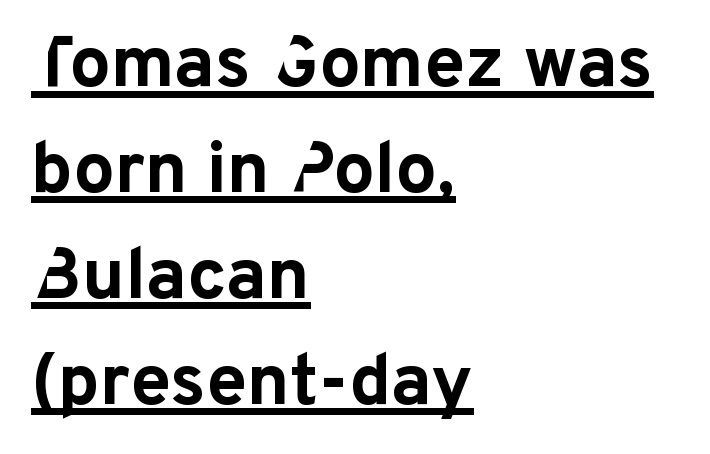
This is heavy type, rendered in bold. Line spacing here is normal. These lines are composed in type without serifs. Vertical strokes here are truly vertical. Notice how the passage keeps a crisp vertical edge on the left only.
